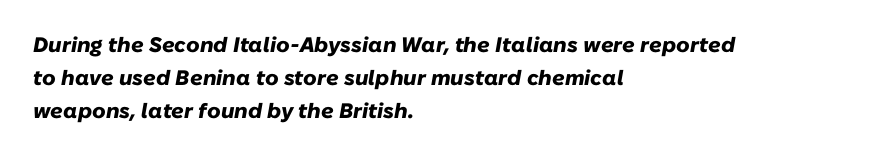
Q: Is the text bold? A: Yes.
Q: Is the text italic (slanted)? A: Yes, it leans right by about 10 degrees.
Q: Is the text underlined? A: No.
Q: How is the paragraph aligned? A: Left-aligned.
Q: Is the spacing between letters normal or unusually wide? A: Normal.
Q: Is the spacing between lines tight, normal or loose? A: Normal.
